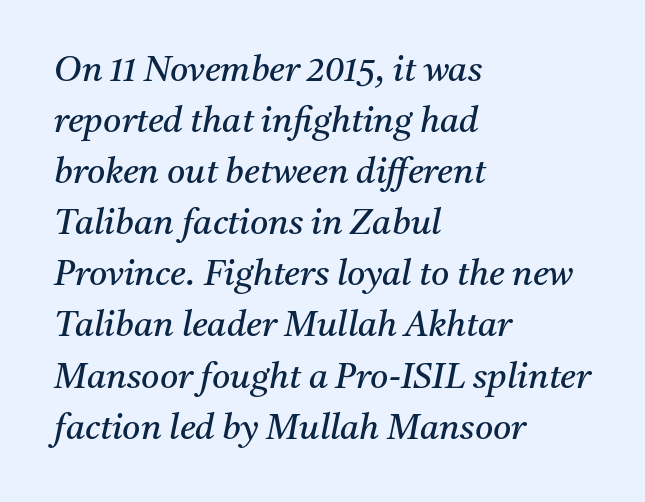
The image shows 35 px regular-weight serif type, italic (leaning right); set left-aligned, normal line spacing (1.46x), normal letter spacing, not underlined; medium stroke contrast and a medium x-height.
